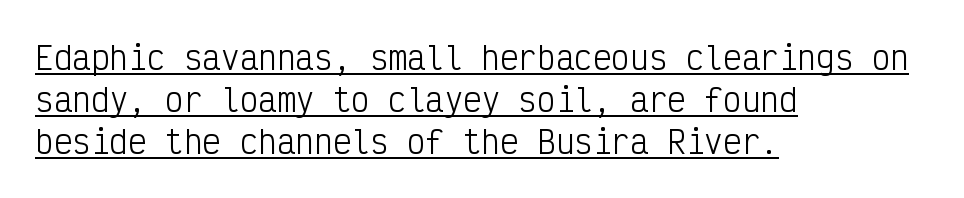
{"serif": "no", "italic": "no", "bold": "no", "weight": "light", "width": "condensed", "stroke_contrast": "low", "x_height": "medium", "monospaced": "yes", "underline": "yes", "align": "left", "line_spacing": "normal", "line_spacing_ratio": 1.36, "letter_spacing": "normal", "letter_spacing_em": 0.0, "glyph_px": 31}
